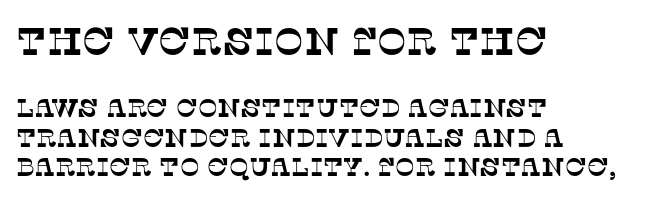
{"serif": "yes", "width": "normal", "stroke_contrast": "low", "x_height": "large", "monospaced": "no", "underline": "no", "align": "left", "line_spacing": "tight", "line_spacing_ratio": 1.13, "letter_spacing": "normal", "letter_spacing_em": 0.0, "larger_block": "first", "size_ratio": 1.5, "glyph_px": 39}
